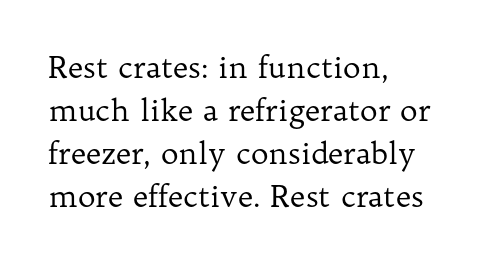
The image shows 30 px regular-weight serif type, upright; set left-aligned, normal line spacing (1.43x), normal letter spacing, not underlined; low stroke contrast and a medium x-height.
